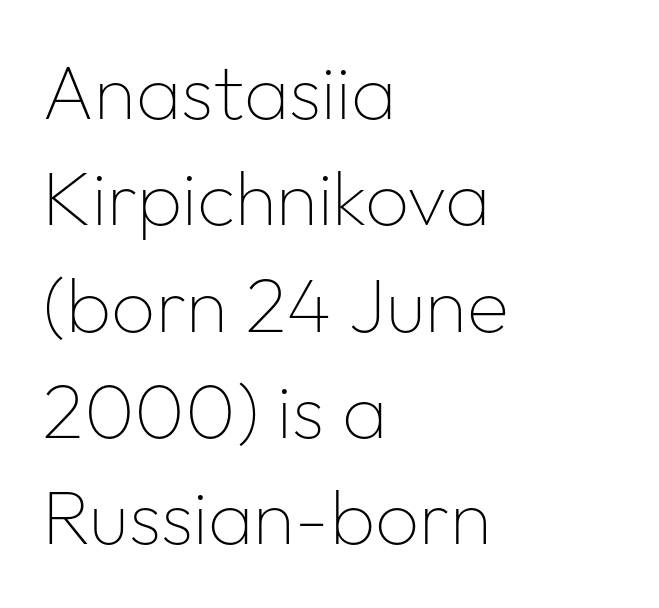
Does the copy run flush right? No — it runs flush left. The rendering uses natural spacing where letterforms have individual widths. Does extra space separate the letters? No, they use regular spacing. Quick note: underline off. This sample uses an upright cut, with every glyph sitting square on the baseline.
